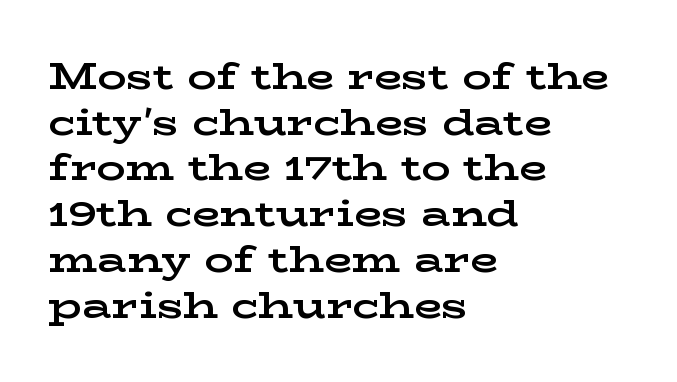
The image shows 36 px bold, wide serif type, upright; set left-aligned, normal line spacing (1.27x), normal letter spacing, not underlined; low stroke contrast and a medium x-height.
